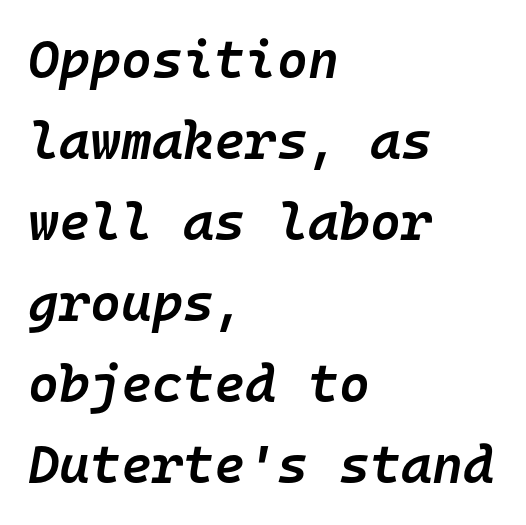
Bare-footed words on every line. Reading down the column, the eye jumps a familiar distance to each next line. Italic? Definitely — the glyphs are oblique. The type is set solid horizontally, with unmodified tracking.
